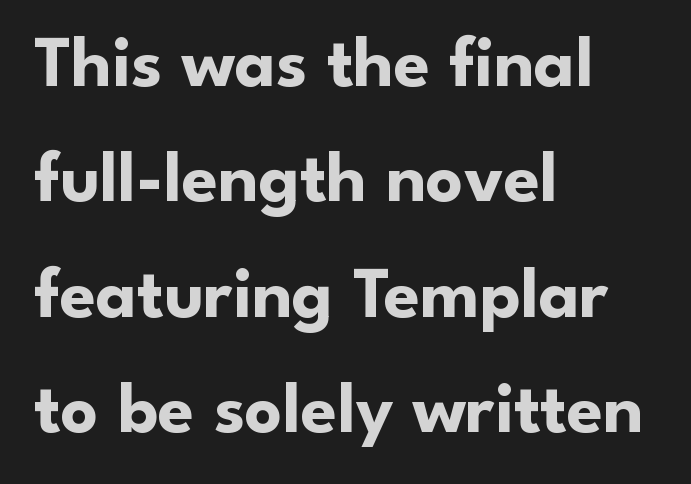
The image shows 73 px bold sans-serif type, upright; set left-aligned, normal line spacing (1.58x), normal letter spacing, not underlined; low stroke contrast and a small x-height.
